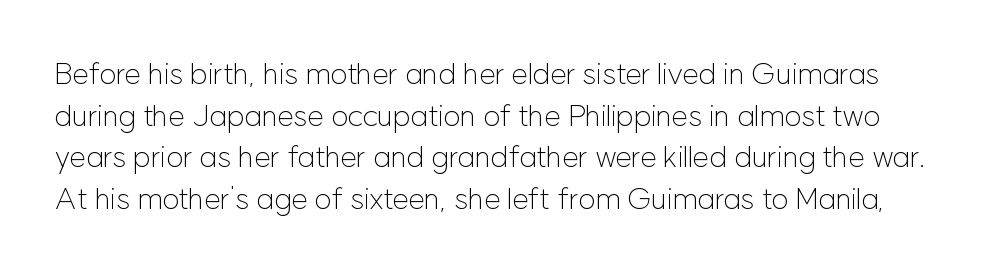
Nothing sits at the stroke ends, so this counts as sans-serif. Unmarked baselines from the first word to the last. Spacing verdict: proportional, widths tailored to each character. If you measured baseline to baseline, you'd find a middling distance.
